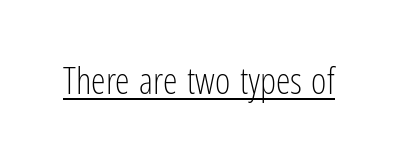
Do the characters align in a grid? No, the font is proportional. Observe the ordinary spacing: letters are neighbours, not strangers. This is the regular roman posture of the typeface. Heft: none added — not bold. A continuous stroke trails under the words, as in a hyperlink. Observe the absence of serifs on each vertical stroke in this sample.
